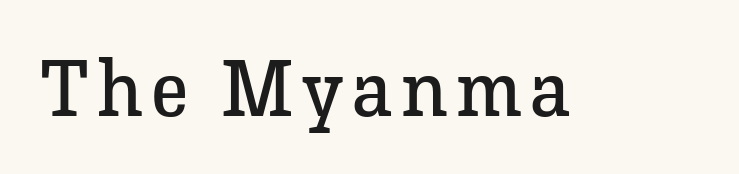
Q: Is the text bold? A: No.
Q: Is the text italic (slanted)? A: No, it is upright.
Q: Is the typeface a serif or a sans-serif typeface? A: Serif.
Q: Is the text underlined? A: No.
Q: Width (condensed, normal, or wide)? A: Normal.
Q: Stroke contrast? A: Low.
Q: x-height? A: Medium.
Q: Monospaced? A: No.
